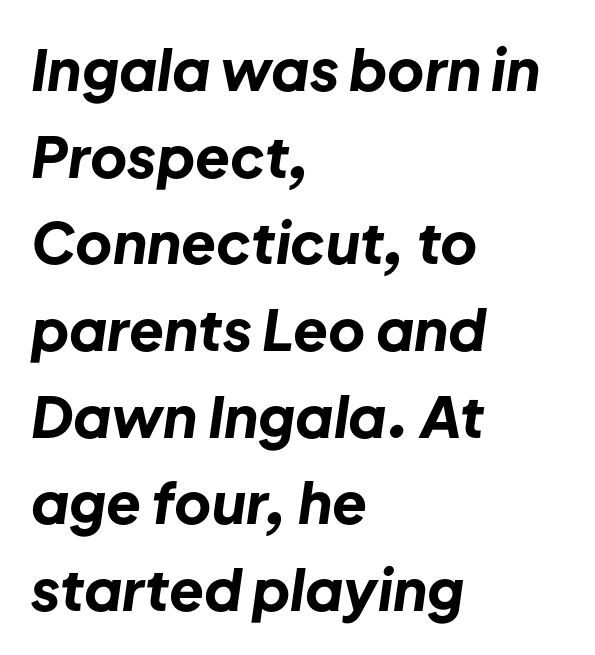
Q: Is the text bold? A: Yes.
Q: Is the text italic (slanted)? A: Yes, it leans right by about 8 degrees.
Q: Is the text underlined? A: No.
Q: How is the paragraph aligned? A: Left-aligned.
Q: Is the spacing between letters normal or unusually wide? A: Normal.
Q: Is the spacing between lines tight, normal or loose? A: Normal.
Q: Width (condensed, normal, or wide)? A: Normal.
Q: Stroke contrast? A: Low.
Q: x-height? A: Medium.
Q: Monospaced? A: No.
